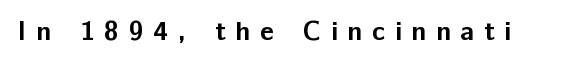
The image shows 27 px bold type, upright; set unusually wide letter spacing (+0.36 em), not underlined.
